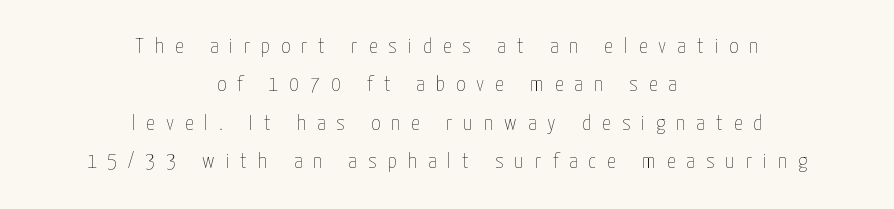
Q: Is the text bold? A: No.
Q: Is the text italic (slanted)? A: No, it is upright.
Q: Is the text underlined? A: No.
Q: How is the paragraph aligned? A: Centered.
Q: Is the spacing between letters normal or unusually wide? A: Unusually wide.
